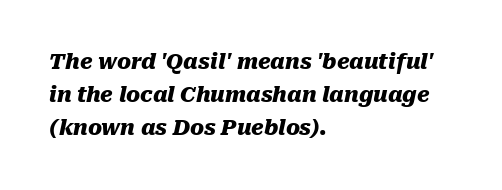
Q: Is the text bold? A: Yes.
Q: Is the text italic (slanted)? A: Yes, it leans right by about 10 degrees.
Q: Is the text underlined? A: No.
Q: How is the paragraph aligned? A: Left-aligned.
Q: Is the spacing between letters normal or unusually wide? A: Normal.
Q: Is the spacing between lines tight, normal or loose? A: Normal.
